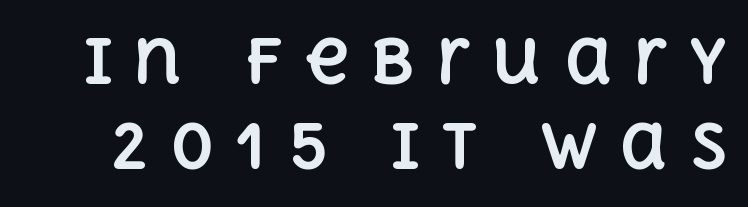
The image shows 61 px bold type, upright; set normal line spacing (1.4x), unusually wide letter spacing (+0.35 em), not underlined; a large x-height.
